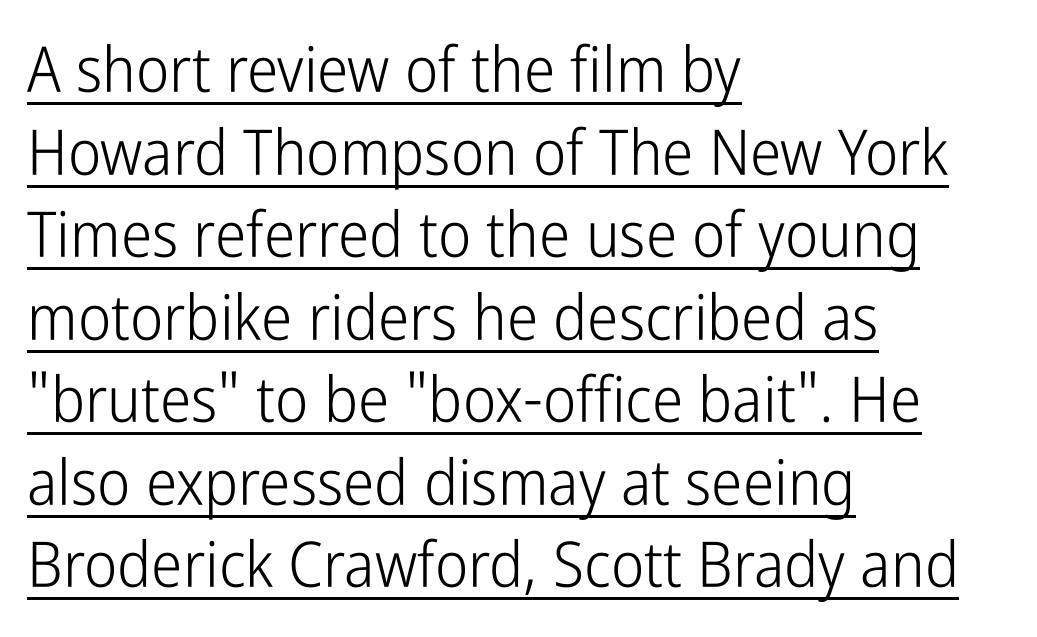
{"serif": "no", "italic": "no", "bold": "no", "weight": "light", "width": "condensed", "stroke_contrast": "low", "x_height": "medium", "monospaced": "no", "underline": "yes", "align": "left", "line_spacing": "normal", "line_spacing_ratio": 1.31, "letter_spacing": "normal", "letter_spacing_em": 0.0, "glyph_px": 63}
